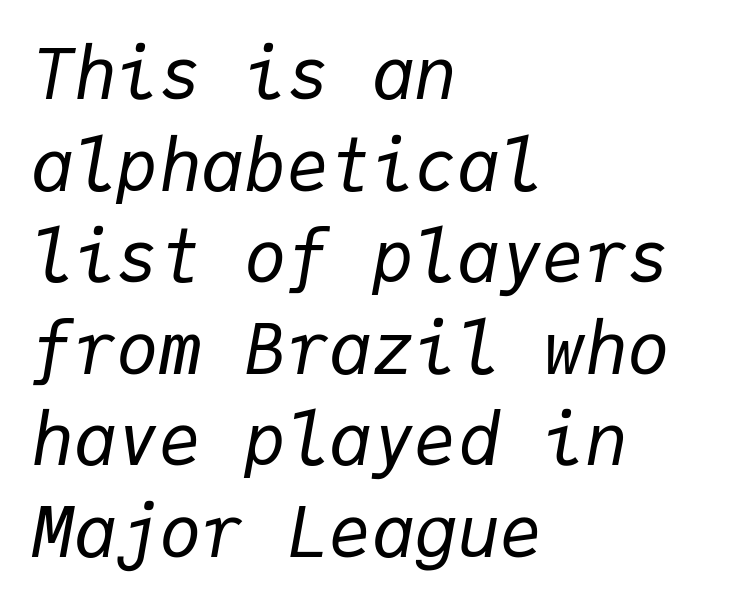
Bare-footed words on every line. Observe the lean: these are italic letterforms. The characters are drawn with everyday or finer stroke widths. The passage shown has conventional tracking throughout. Each letter, wide or thin by design, is forced into the same width here. The lines sit at an ordinary, default distance from one another.
